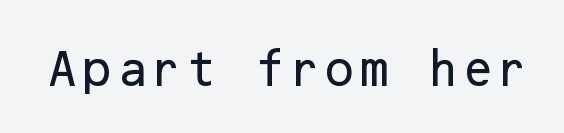
The font's upright variant was chosen for this text. The strip under each line holds only bare page. Tracking value appears to be zero — textbook default spacing. The designer went with a sans here, leaving each stem footless.
